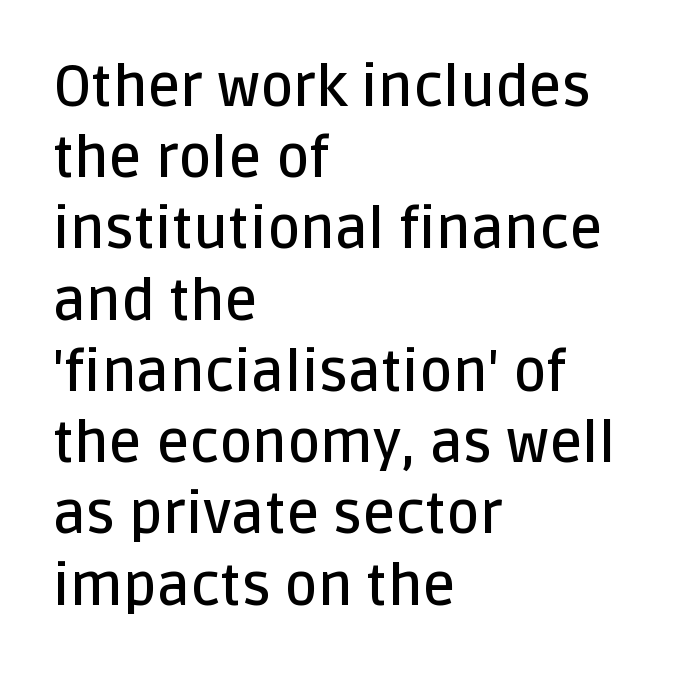
This sample uses a sans-serif face. Varying glyph widths throughout — classic text-font behaviour. The letters are semibold — heavier than regular but short of a full bold. Quick note: not italic, upright. The rendering anchors every line to the left-hand side. This block has exactly the height ordinary leading produces.
